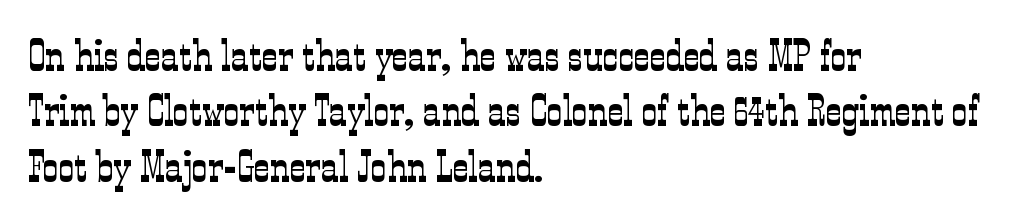
Q: Is the text bold? A: No.
Q: Is the text italic (slanted)? A: No, it is upright.
Q: Is the typeface a serif or a sans-serif typeface? A: Serif.
Q: Is the text underlined? A: No.
Q: How is the paragraph aligned? A: Left-aligned.
Q: Is the spacing between letters normal or unusually wide? A: Normal.
Q: Is the spacing between lines tight, normal or loose? A: Normal.
Q: Width (condensed, normal, or wide)? A: Condensed.
Q: Stroke contrast? A: Low.
Q: x-height? A: Medium.
Q: Monospaced? A: No.
